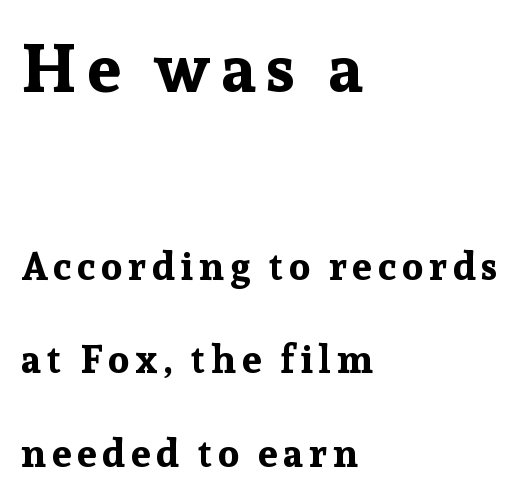
The image shows 68 px bold serif type, upright; set left-aligned, loose line spacing (2.4x), not underlined; the first (top) block is 1.74x larger; low stroke contrast and a medium x-height.
